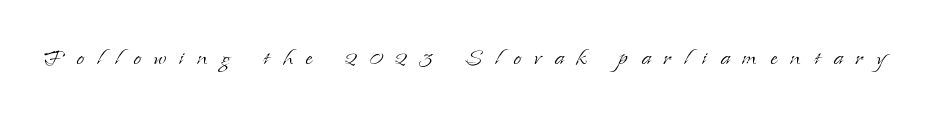
The image shows 28 px light serif type; set unusually wide letter spacing (+0.47 em), not underlined; low stroke contrast and a small x-height.
